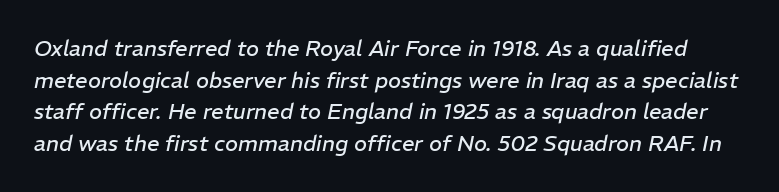
Q: Is the text bold? A: No.
Q: Is the text italic (slanted)? A: Yes, it leans right by about 11 degrees.
Q: Is the text underlined? A: No.
Q: Is the spacing between letters normal or unusually wide? A: Normal.
Q: Is the spacing between lines tight, normal or loose? A: Normal.
